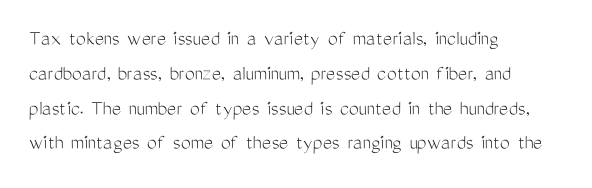
All the whitespace from short lines collects on the right. No extra tracking has been applied to these lines. Characters remain perfectly vertical along every line. The space beneath each line is pristine and unruled. Vertical stems look standard width or narrower in stroke.
